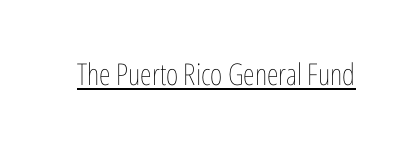
Q: Is the text bold? A: No.
Q: Is the text italic (slanted)? A: No, it is upright.
Q: Is the text underlined? A: Yes.
Q: Is the spacing between letters normal or unusually wide? A: Normal.
Q: Width (condensed, normal, or wide)? A: Condensed.
Q: Stroke contrast? A: Low.
Q: x-height? A: Medium.
Q: Monospaced? A: No.
